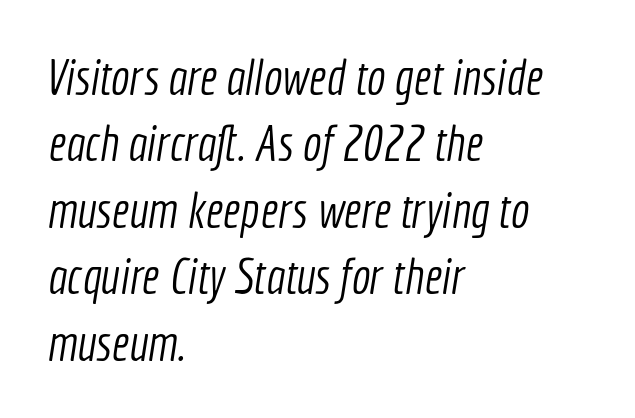
{"serif": "no", "bold": "no", "weight": "light", "width": "condensed", "x_height": "medium", "monospaced": "no", "underline": "no", "align": "left", "line_spacing": "normal", "line_spacing_ratio": 1.33, "letter_spacing": "normal", "letter_spacing_em": 0.0, "glyph_px": 50}
